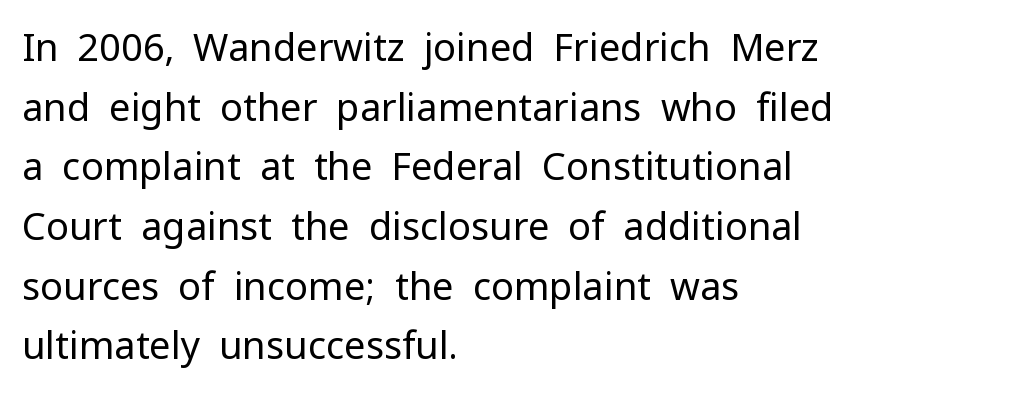
Horizontally, the lines are justified to the leading edge only. Caption: standard tracking, unaltered. The space beneath each line is pristine and unruled. The rendering shows plain stroke endings on the letterforms — a sans-serif design.
